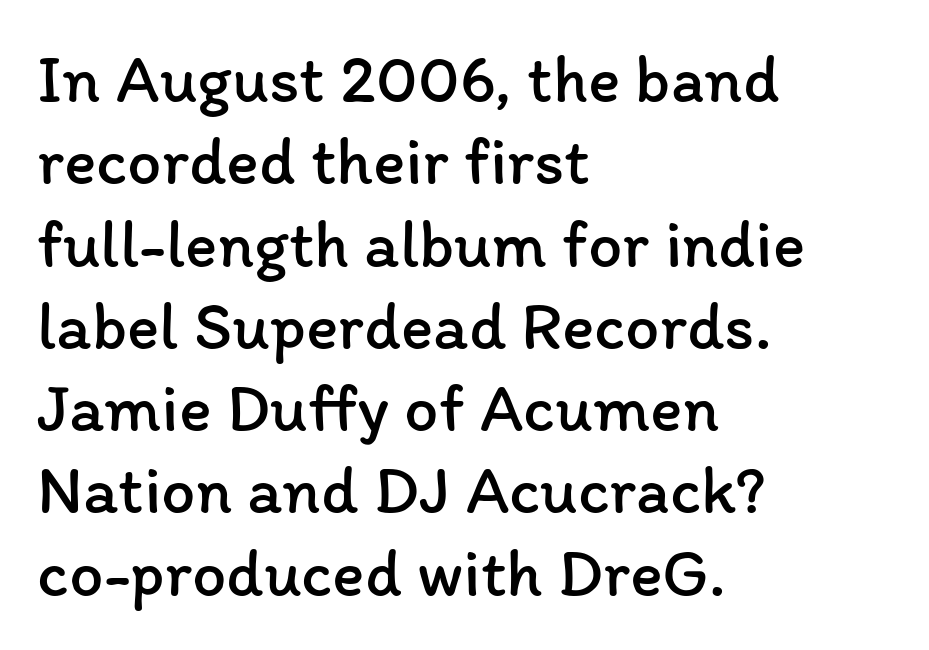
The image shows 68 px regular-weight type, upright; set left-aligned, line spacing 1.21x, normal letter spacing, not underlined; low stroke contrast and a medium x-height.
